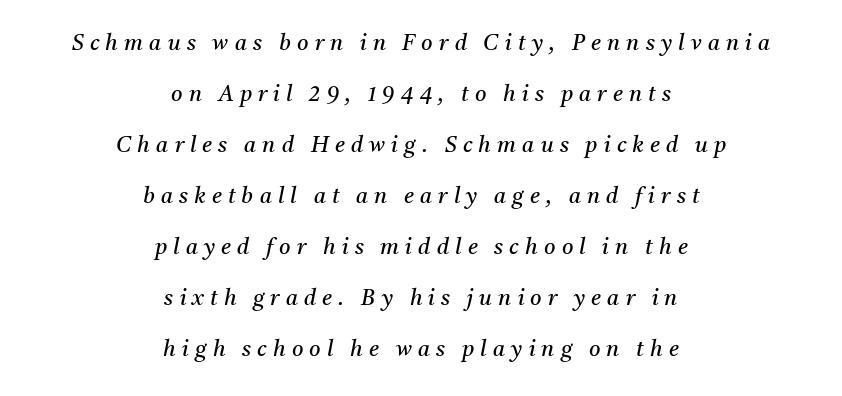
The image shows 22 px text type, italic (leaning right); set centered, loose line spacing (2.32x), unusually wide letter spacing (+0.28 em), not underlined.
